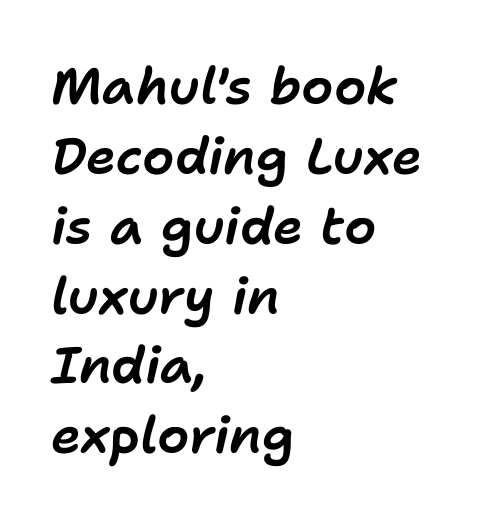
Observe the lean: these are italic letterforms. These lines keep a tight, regular rhythm from letter to letter. What's the leading like? Ordinary, nothing unusual. Here the designer chose a conventional face with non-uniform glyph widths. The space beneath each line is pristine and unruled.
